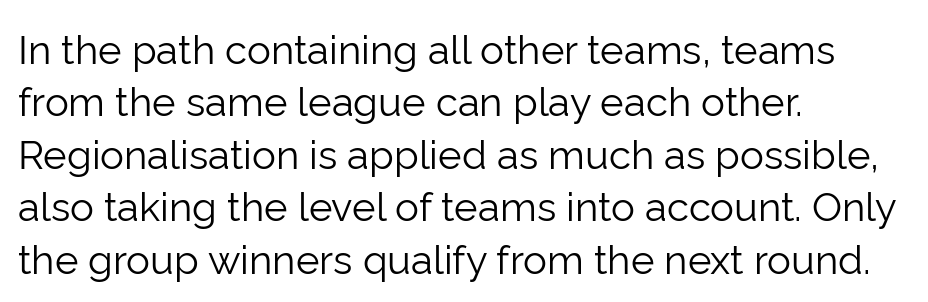
Is the block centered? No — it sits flush against the left margin. Varying glyph widths throughout — classic text-font behaviour. Counters stay open thanks to moderate or lighter strokes. Regular leading. No extra tracking has been applied to these lines.
